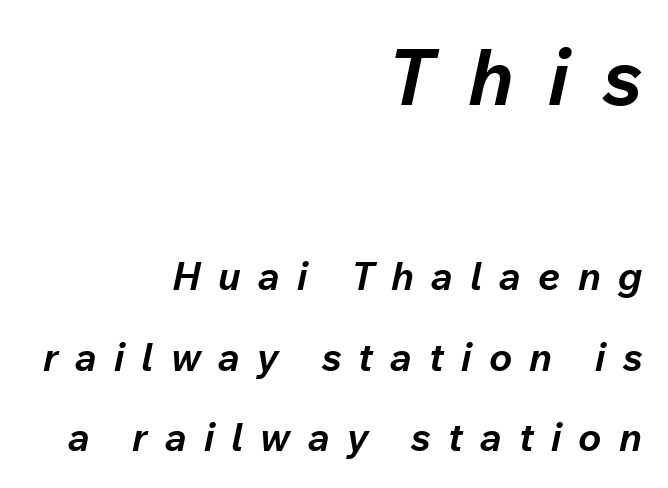
The image shows 78 px bold type, italic (leaning right); set right-aligned, loose line spacing (2.07x), unusually wide letter spacing (+0.44 em), not underlined; the first (top) block is 2.0x larger; low stroke contrast and a medium x-height.
